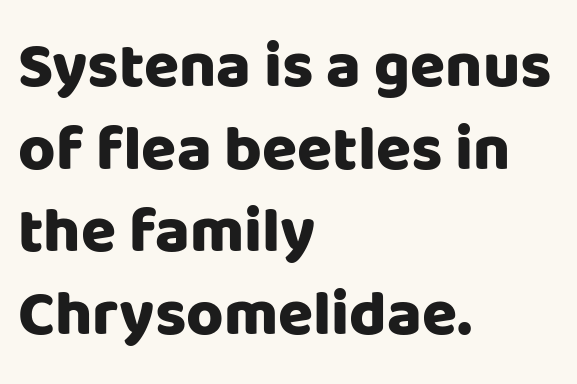
{"serif": "no", "italic": "no", "bold": "yes", "weight": "heavy", "width": "normal", "stroke_contrast": "low", "x_height": "large", "monospaced": "no", "underline": "no", "align": "left", "line_spacing": "normal", "line_spacing_ratio": 1.29, "letter_spacing": "normal", "letter_spacing_em": 0.0, "glyph_px": 64}
